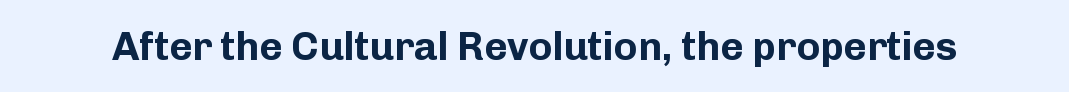
Q: Is the text bold? A: Yes.
Q: Is the text italic (slanted)? A: No, it is upright.
Q: Is the typeface a serif or a sans-serif typeface? A: Sans-serif.
Q: Is the text underlined? A: No.
Q: Is the spacing between letters normal or unusually wide? A: Normal.
Q: Width (condensed, normal, or wide)? A: Normal.
Q: Stroke contrast? A: Low.
Q: x-height? A: Medium.
Q: Monospaced? A: No.
